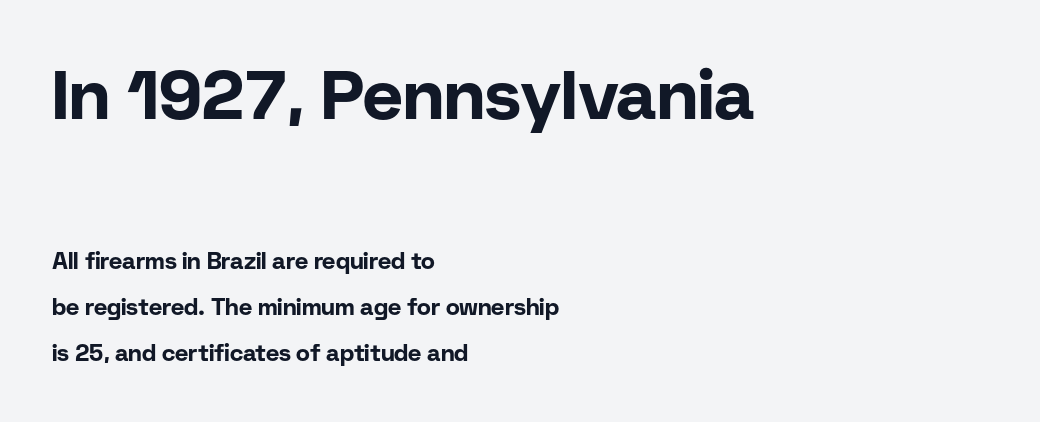
Any mark beneath the type? The region is blank. Proportional: the letters do not fall into vertical columns. Strong, thick strokes mark this as bold type. A great deal of white space separates one row of letters from the next.
